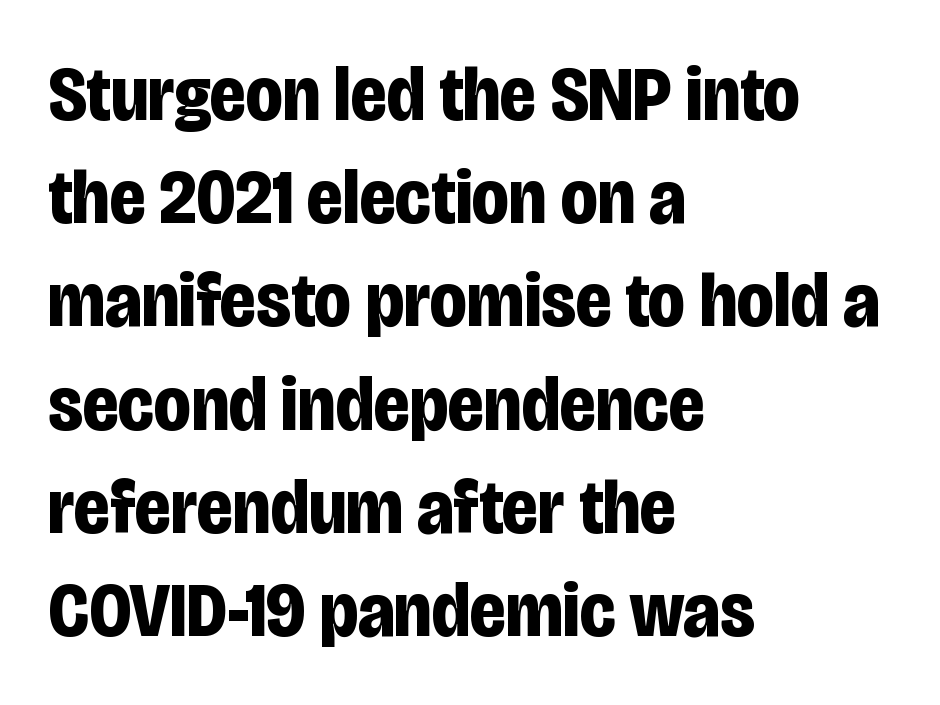
The image shows 77 px bold, condensed sans-serif type, upright; set left-aligned, normal line spacing (1.34x), normal letter spacing, not underlined; low stroke contrast and a large x-height.
